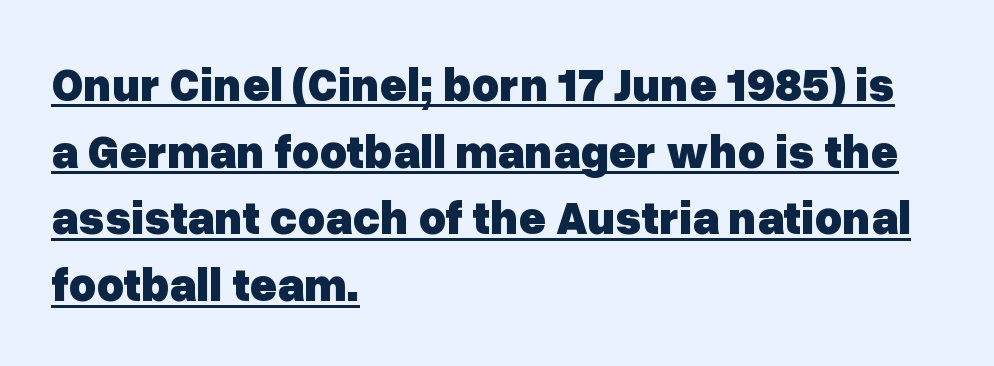
The image shows 47 px heavy sans-serif type, upright; set left-aligned, normal line spacing (1.42x), normal letter spacing, underlined; low stroke contrast and a medium x-height.
